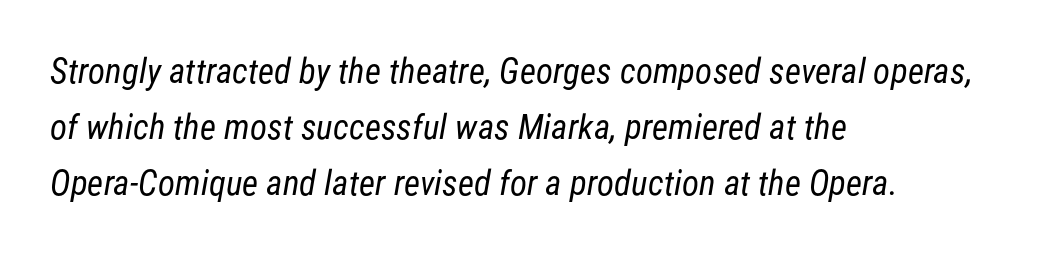
Q: Is the text bold? A: No.
Q: Is the typeface a serif or a sans-serif typeface? A: Sans-serif.
Q: Is the text underlined? A: No.
Q: How is the paragraph aligned? A: Left-aligned.
Q: Is the spacing between letters normal or unusually wide? A: Normal.
Q: Is the spacing between lines tight, normal or loose? A: Normal.
Q: Width (condensed, normal, or wide)? A: Condensed.
Q: Stroke contrast? A: Low.
Q: x-height? A: Medium.
Q: Monospaced? A: No.
